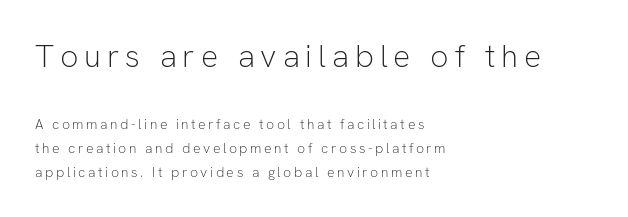
The image shows 32 px light sans-serif type, upright; set left-aligned, normal line spacing (1.7x), not underlined; the first (top) block is 2.29x larger; low stroke contrast and a medium x-height.
